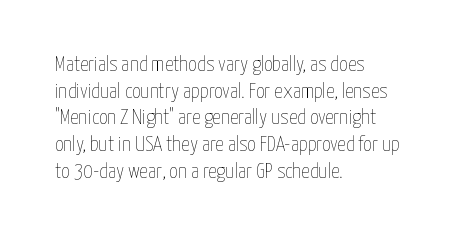
Q: Is the text bold? A: No.
Q: Is the text italic (slanted)? A: No, it is upright.
Q: Is the text underlined? A: No.
Q: How is the paragraph aligned? A: Left-aligned.
Q: Is the spacing between letters normal or unusually wide? A: Normal.
Q: Is the spacing between lines tight, normal or loose? A: Normal.
